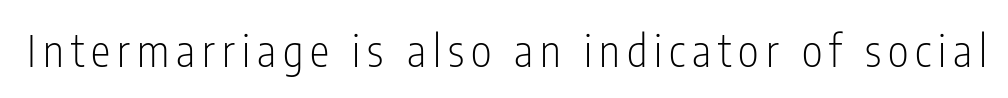
{"serif": "no", "italic": "no", "bold": "no", "weight": "light", "width": "condensed", "stroke_contrast": "low", "x_height": "medium", "monospaced": "no", "underline": "no", "glyph_px": 44}
